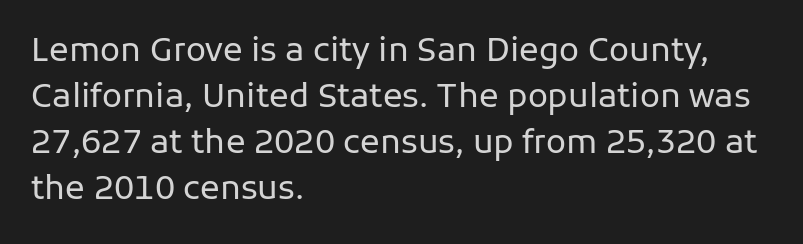
Q: Is the text bold? A: No.
Q: Is the text italic (slanted)? A: No, it is upright.
Q: Is the typeface a serif or a sans-serif typeface? A: Sans-serif.
Q: Is the text underlined? A: No.
Q: How is the paragraph aligned? A: Left-aligned.
Q: Is the spacing between letters normal or unusually wide? A: Normal.
Q: Is the spacing between lines tight, normal or loose? A: Normal.
Q: Width (condensed, normal, or wide)? A: Normal.
Q: Stroke contrast? A: Low.
Q: x-height? A: Medium.
Q: Monospaced? A: No.
